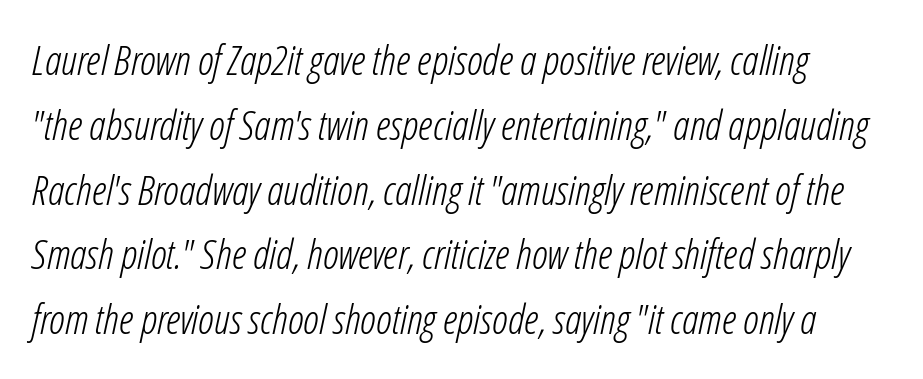
{"italic": "yes", "lean": "right", "slant_degrees": 12, "bold": "no", "weight": "light", "width": "condensed", "stroke_contrast": "low", "x_height": "medium", "monospaced": "no", "underline": "no", "line_spacing": "normal", "line_spacing_ratio": 1.58, "letter_spacing": "normal", "letter_spacing_em": 0.0, "glyph_px": 41}
